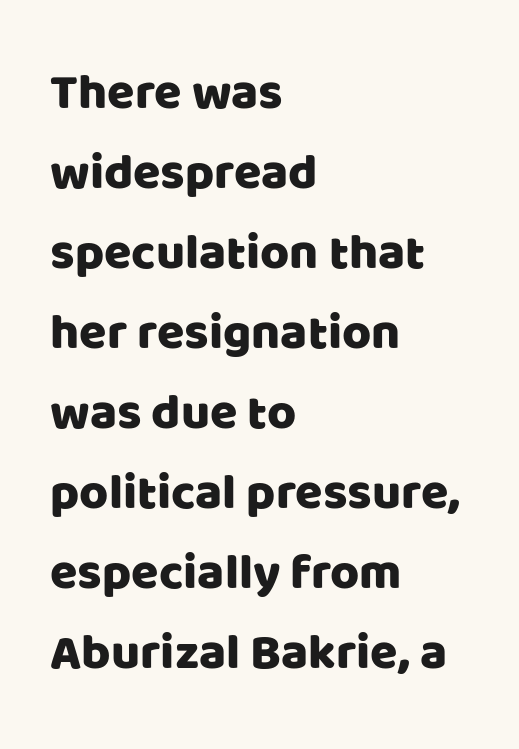
Q: Is the text italic (slanted)? A: No, it is upright.
Q: Is the typeface a serif or a sans-serif typeface? A: Sans-serif.
Q: Is the text underlined? A: No.
Q: How is the paragraph aligned? A: Left-aligned.
Q: Is the spacing between letters normal or unusually wide? A: Normal.
Q: Is the spacing between lines tight, normal or loose? A: Normal.
Q: Width (condensed, normal, or wide)? A: Normal.
Q: Stroke contrast? A: Low.
Q: x-height? A: Large.
Q: Monospaced? A: No.
